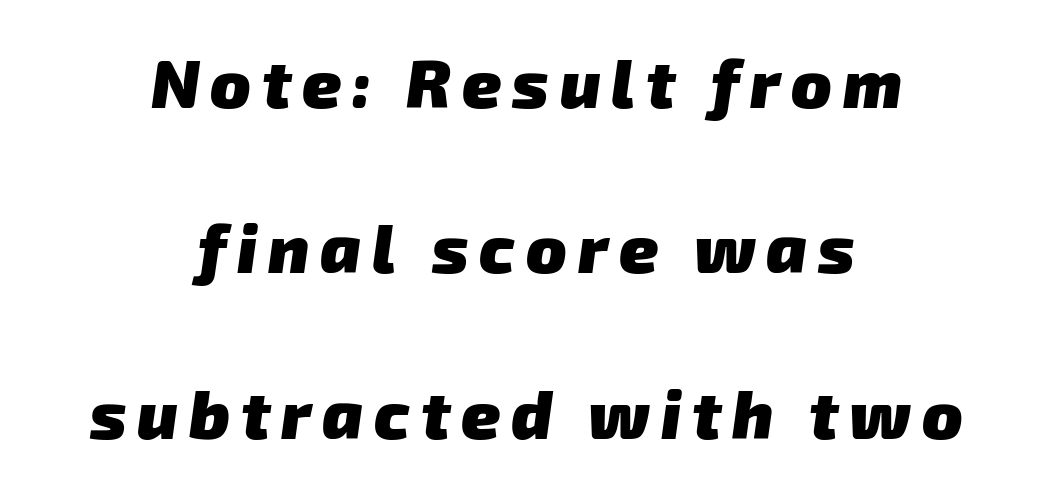
The image shows 67 px heavy sans-serif type; set centered, loose line spacing (2.47x), not underlined; low stroke contrast and a medium x-height.
